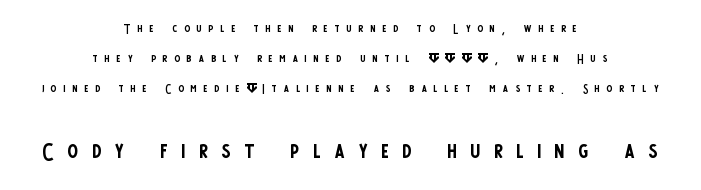
{"serif": "no", "italic": "no", "bold": "no", "weight": "regular", "width": "condensed", "stroke_contrast": "low", "x_height": "large", "monospaced": "no", "underline": "no", "align": "center", "line_spacing_ratio": 1.89, "letter_spacing": "wide", "letter_spacing_em": 0.44, "larger_block": "second", "size_ratio": 1.94, "glyph_px": 31}
